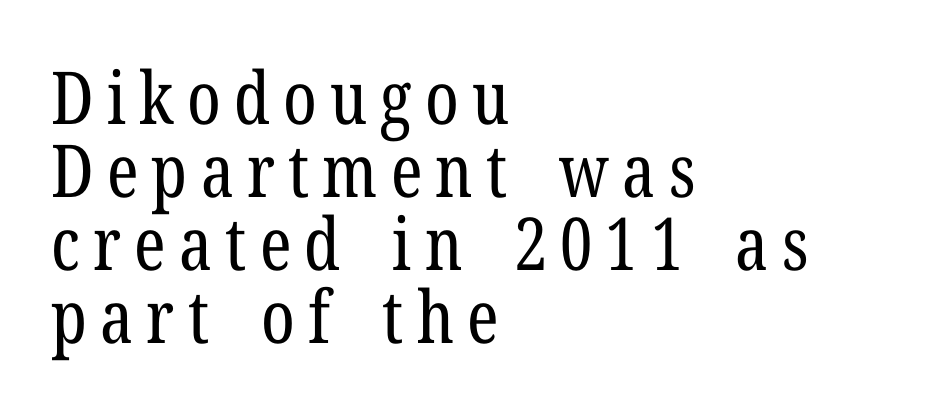
Q: Is the text bold? A: No.
Q: Is the text italic (slanted)? A: No, it is upright.
Q: Is the typeface a serif or a sans-serif typeface? A: Serif.
Q: Is the text underlined? A: No.
Q: How is the paragraph aligned? A: Left-aligned.
Q: Is the spacing between lines tight, normal or loose? A: Tight.
Q: Width (condensed, normal, or wide)? A: Condensed.
Q: Stroke contrast? A: Low.
Q: x-height? A: Medium.
Q: Monospaced? A: No.
